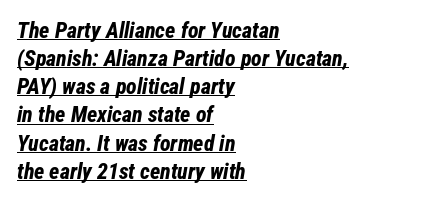
Q: Is the text bold? A: Yes.
Q: Is the text italic (slanted)? A: Yes, it leans right by about 12 degrees.
Q: Is the text underlined? A: Yes.
Q: How is the paragraph aligned? A: Left-aligned.
Q: Is the spacing between letters normal or unusually wide? A: Normal.
Q: Is the spacing between lines tight, normal or loose? A: Normal.
